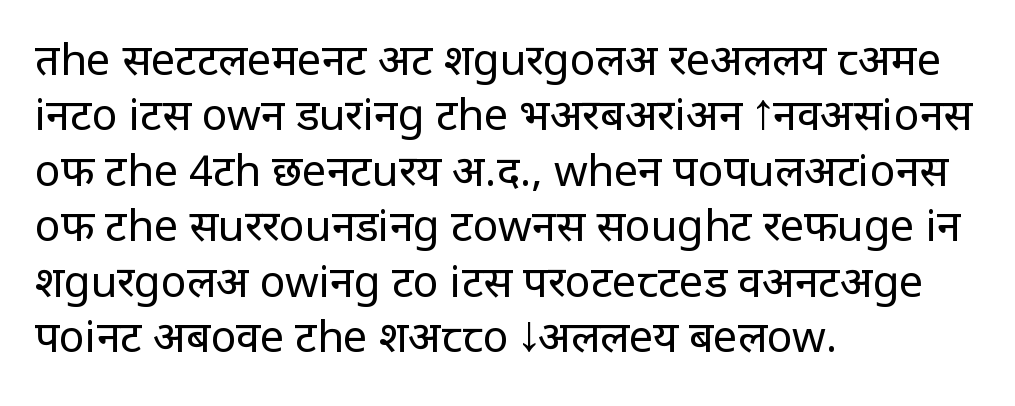
The image shows 43 px regular-weight sans-serif type, upright; set left-aligned, normal line spacing (1.29x), normal letter spacing, not underlined; low stroke contrast and a large x-height.
